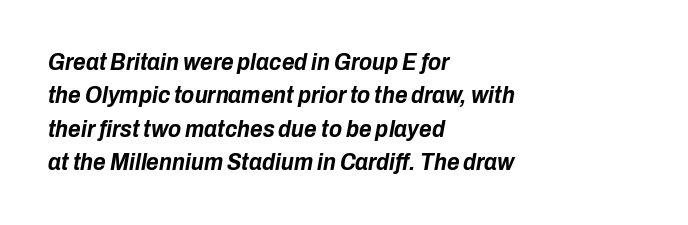
The image shows 24 px bold type, italic (leaning right); set left-aligned, normal line spacing (1.39x), normal letter spacing, not underlined.
